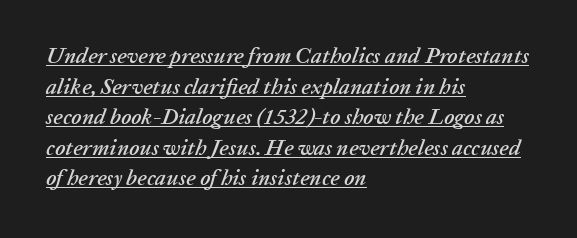
Q: Is the text italic (slanted)? A: Yes, it leans right by about 20 degrees.
Q: Is the text underlined? A: Yes.
Q: How is the paragraph aligned? A: Left-aligned.
Q: Is the spacing between letters normal or unusually wide? A: Normal.
Q: Is the spacing between lines tight, normal or loose? A: Normal.
